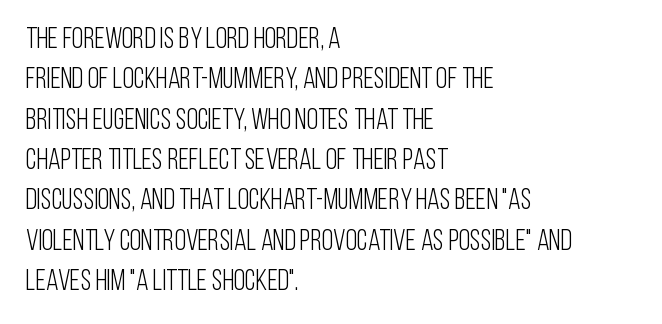
Each new line begins a customary step beneath the previous one. The passage shown has conventional tracking throughout. Is there any slant? The stems are plumb. A sans-serif font was chosen for this passage. The ragged edge is on the right, which tells us the setting is flush left. Note the varied advance widths — an 'i' is clearly narrower than an 'm'.
